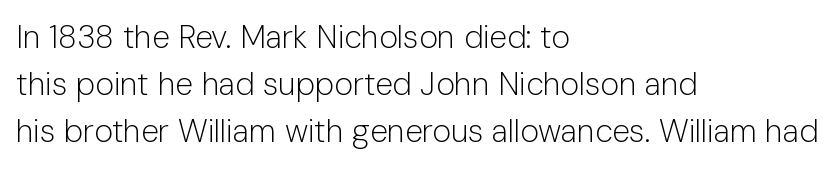
The image shows 32 px light sans-serif type, upright; set left-aligned, normal line spacing (1.47x), normal letter spacing, not underlined; low stroke contrast and a medium x-height.
